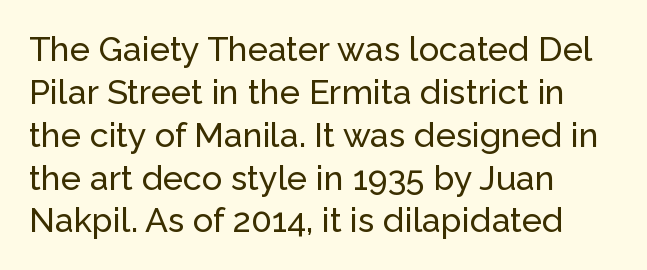
The strip under each line holds only bare page. No italicization has been applied; the sample stays upright. Leftover space on each line is placed entirely after the last word. The passage shown is typeset with a sans-serif family. Does the leading feel generous? No, just average. Character widths vary here, with narrow letters taking less room than wide ones.
